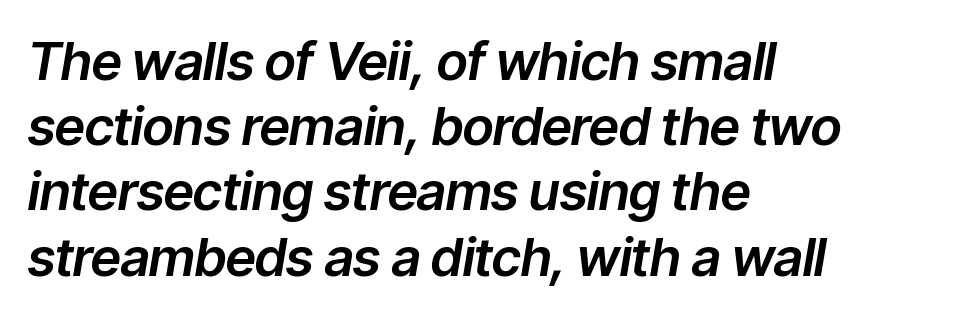
Q: Is the text italic (slanted)? A: Yes, it leans right by about 9 degrees.
Q: Is the text underlined? A: No.
Q: How is the paragraph aligned? A: Left-aligned.
Q: Is the spacing between letters normal or unusually wide? A: Normal.
Q: Width (condensed, normal, or wide)? A: Normal.
Q: Stroke contrast? A: Low.
Q: x-height? A: Medium.
Q: Monospaced? A: No.
